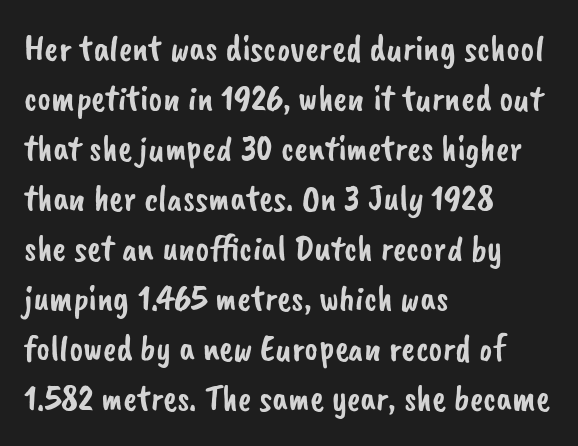
Q: Is the typeface a serif or a sans-serif typeface? A: Sans-serif.
Q: Is the text underlined? A: No.
Q: How is the paragraph aligned? A: Left-aligned.
Q: Is the spacing between letters normal or unusually wide? A: Normal.
Q: Is the spacing between lines tight, normal or loose? A: Normal.
Q: Width (condensed, normal, or wide)? A: Normal.
Q: Stroke contrast? A: Low.
Q: x-height? A: Small.
Q: Monospaced? A: No.
